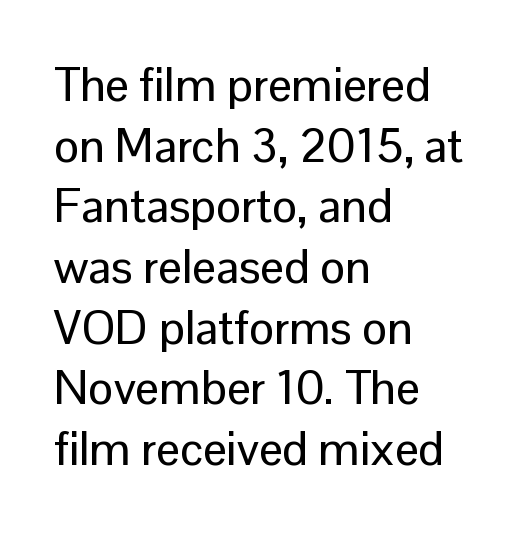
This is sans-serif lettering, the kind often seen on screens and signage. The passage is arranged the way most books set body copy — flush left. Italic? Not at all — the glyphs are vertical. Normally led — the rows are evenly, conventionally spaced. Words float on clear page, feet unadorned.
